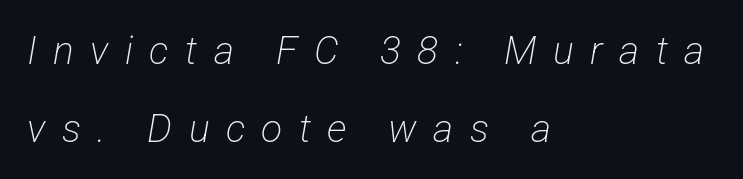
{"serif": "no", "bold": "no", "weight": "light", "width": "condensed", "stroke_contrast": "low", "x_height": "medium", "monospaced": "no", "underline": "no", "align": "left", "line_spacing": "loose", "line_spacing_ratio": 1.99, "letter_spacing": "wide", "letter_spacing_em": 0.42, "glyph_px": 39}
